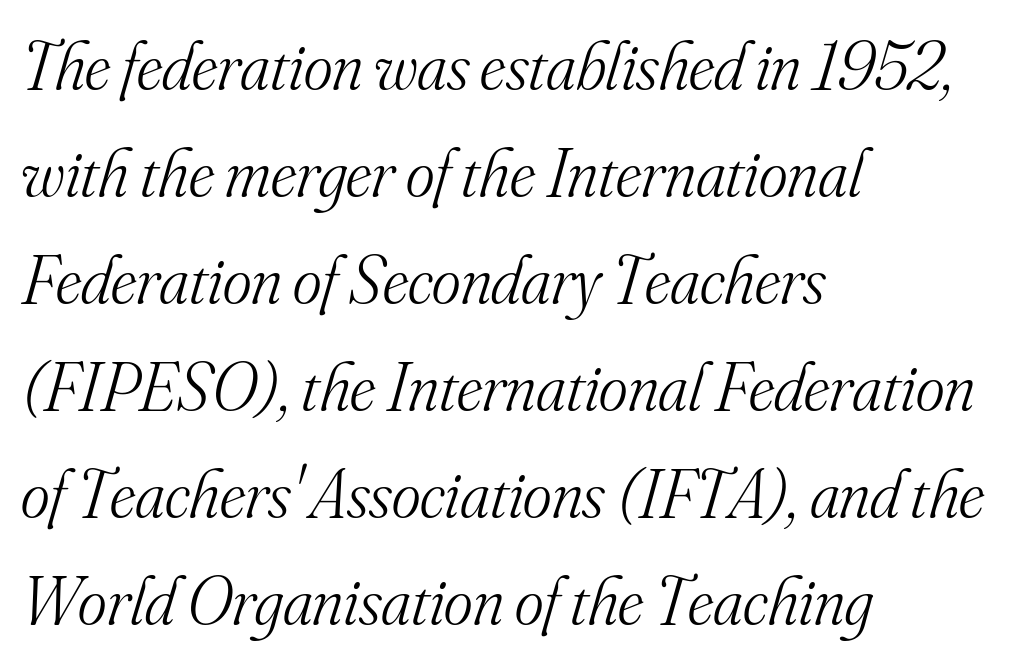
Q: Is the text bold? A: No.
Q: Is the text italic (slanted)? A: Yes, it leans right by about 16 degrees.
Q: Is the typeface a serif or a sans-serif typeface? A: Serif.
Q: Is the text underlined? A: No.
Q: How is the paragraph aligned? A: Left-aligned.
Q: Is the spacing between letters normal or unusually wide? A: Normal.
Q: Is the spacing between lines tight, normal or loose? A: Normal.
Q: Width (condensed, normal, or wide)? A: Normal.
Q: Stroke contrast? A: Medium.
Q: x-height? A: Small.
Q: Monospaced? A: No.
